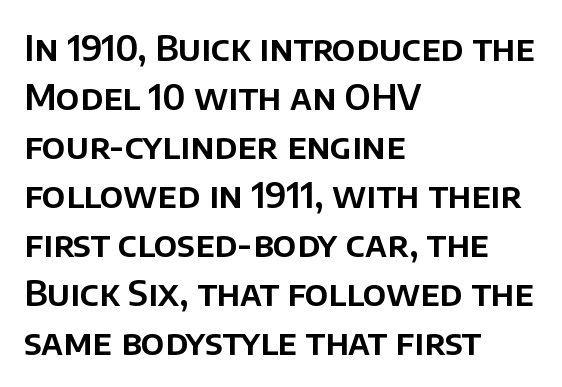
Unmarked baselines from the first word to the last. Posture: upright roman. Is this a sans? Yes — the strokes have no serifs. Compared with a centered layout, this one pins lines to the left instead. Character widths vary here, with narrow letters taking less room than wide ones. How would I describe the line gaps? Plain and ordinary.
